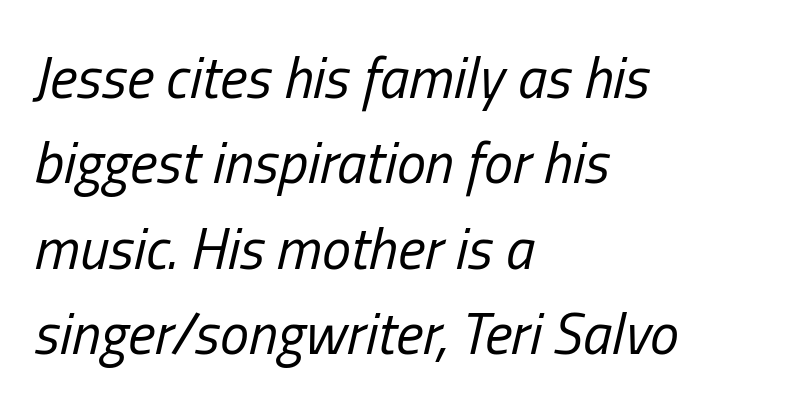
{"italic": "yes", "lean": "right", "slant_degrees": 13, "bold": "no", "weight": "regular", "width": "condensed", "stroke_contrast": "low", "x_height": "medium", "monospaced": "no", "underline": "no", "align": "left", "line_spacing": "normal", "line_spacing_ratio": 1.47, "letter_spacing": "normal", "letter_spacing_em": 0.0, "glyph_px": 58}
